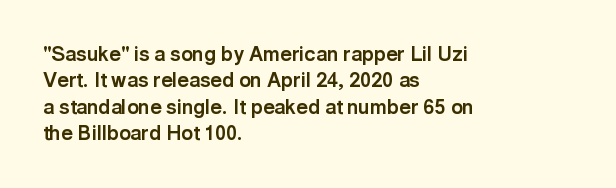
Q: Is the text bold? A: Yes.
Q: Is the text italic (slanted)? A: No, it is upright.
Q: Is the text underlined? A: No.
Q: How is the paragraph aligned? A: Left-aligned.
Q: Is the spacing between letters normal or unusually wide? A: Normal.
Q: Is the spacing between lines tight, normal or loose? A: Normal.
